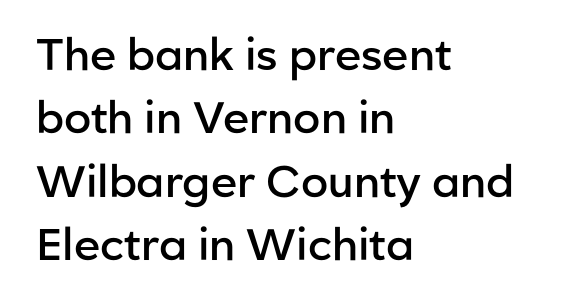
The image shows 44 px semibold sans-serif type, upright; set left-aligned, normal line spacing (1.44x), normal letter spacing, not underlined; low stroke contrast and a medium x-height.
